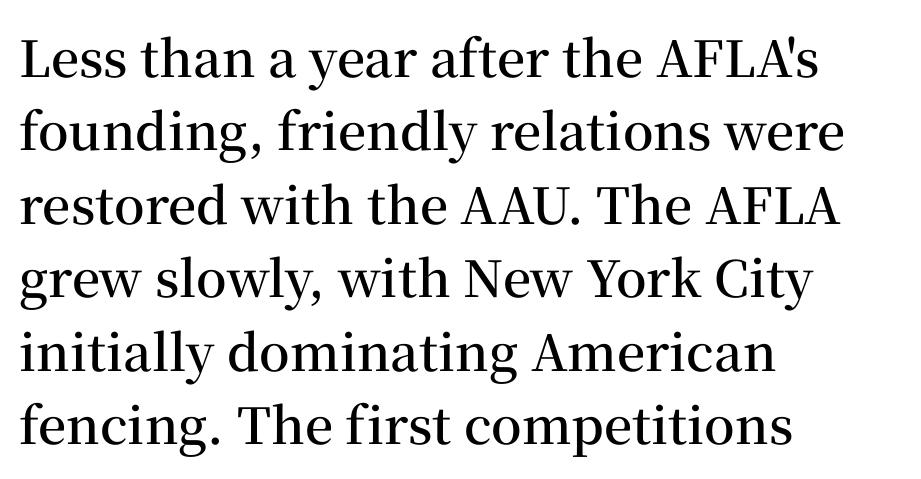
{"serif": "yes", "italic": "no", "bold": "semi", "weight": "semibold", "width": "normal", "stroke_contrast": "medium", "x_height": "medium", "monospaced": "no", "underline": "no", "align": "left", "line_spacing": "normal", "line_spacing_ratio": 1.47, "letter_spacing": "normal", "letter_spacing_em": 0.0, "glyph_px": 50}
